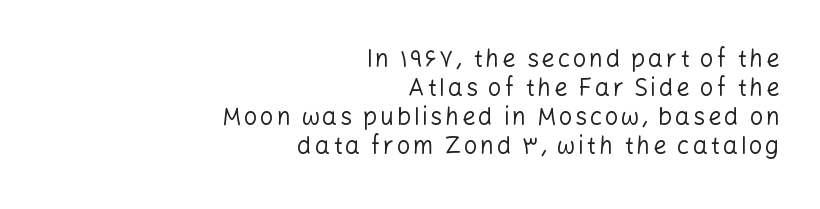
The image shows 24 px text type, upright; set right-aligned, line spacing 1.21x, not underlined.
